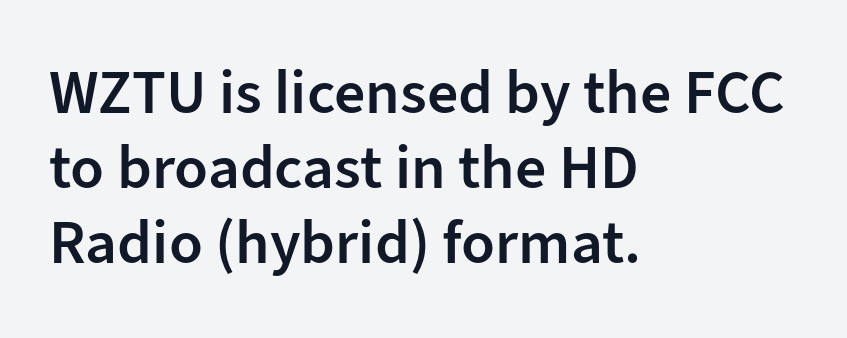
Q: Is the text bold? A: Semi-bold.
Q: Is the text italic (slanted)? A: No, it is upright.
Q: Is the typeface a serif or a sans-serif typeface? A: Sans-serif.
Q: Is the text underlined? A: No.
Q: How is the paragraph aligned? A: Left-aligned.
Q: Is the spacing between letters normal or unusually wide? A: Normal.
Q: Width (condensed, normal, or wide)? A: Normal.
Q: Stroke contrast? A: Low.
Q: x-height? A: Medium.
Q: Monospaced? A: No.
